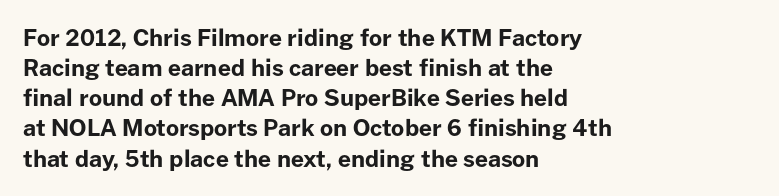
The image shows 23 px bold type, upright; set left-aligned, normal line spacing (1.31x), normal letter spacing, not underlined.
